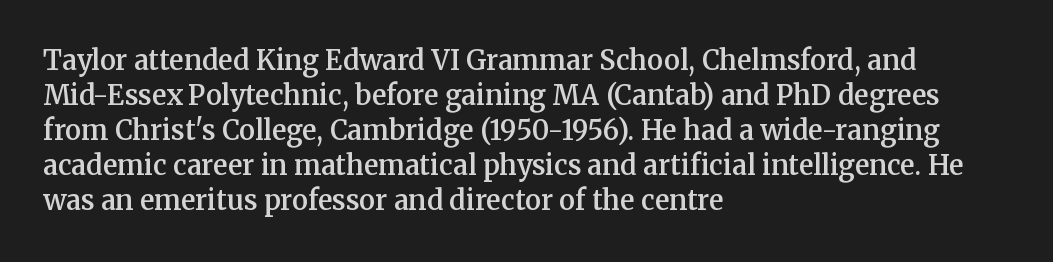
The image shows 27 px text type, upright; set left-aligned, normal line spacing (1.3x), normal letter spacing, not underlined.
